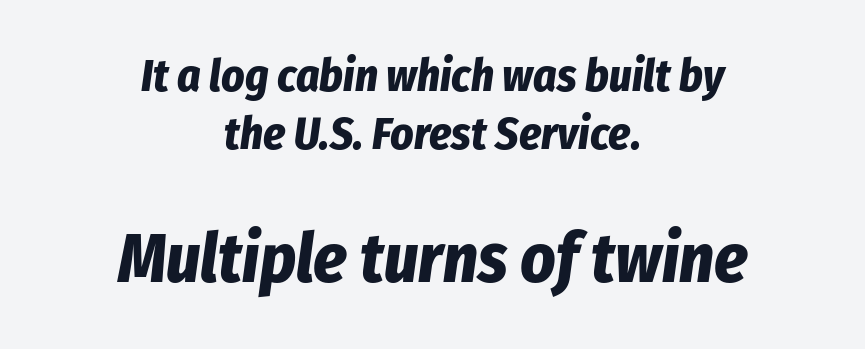
The image shows 68 px bold, condensed type, italic (leaning right); set centered, normal line spacing (1.28x), normal letter spacing, not underlined; the second (bottom) block is 1.51x larger; low stroke contrast and a medium x-height.
